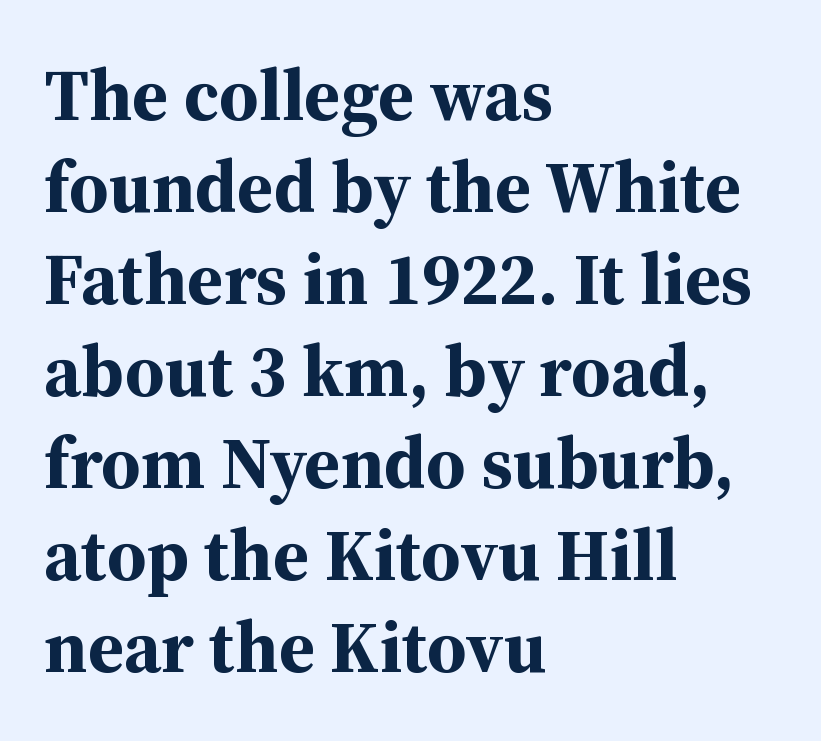
Q: Is the text bold? A: Yes.
Q: Is the text italic (slanted)? A: No, it is upright.
Q: Is the typeface a serif or a sans-serif typeface? A: Serif.
Q: Is the text underlined? A: No.
Q: How is the paragraph aligned? A: Left-aligned.
Q: Is the spacing between letters normal or unusually wide? A: Normal.
Q: Is the spacing between lines tight, normal or loose? A: Normal.
Q: Width (condensed, normal, or wide)? A: Normal.
Q: Stroke contrast? A: Medium.
Q: x-height? A: Medium.
Q: Monospaced? A: No.
